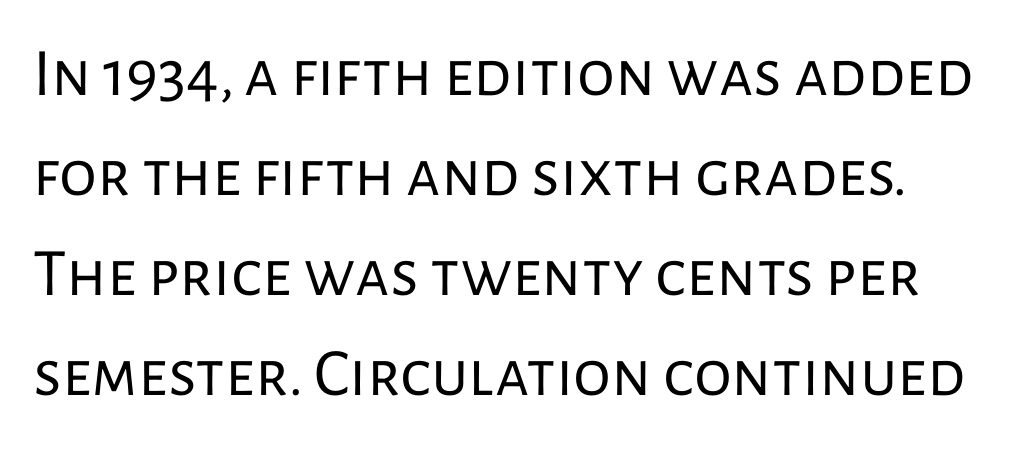
{"serif": "no", "italic": "no", "bold": "no", "weight": "regular", "width": "normal", "stroke_contrast": "low", "x_height": "medium", "monospaced": "no", "underline": "no", "line_spacing": "normal", "line_spacing_ratio": 1.47, "letter_spacing": "normal", "letter_spacing_em": 0.0, "glyph_px": 68}
